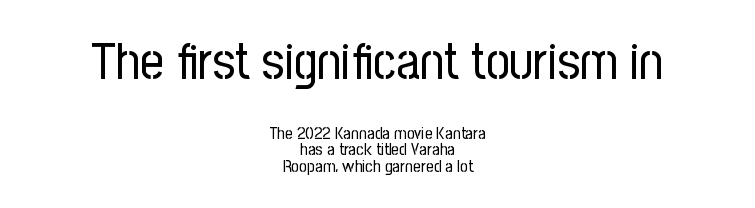
Q: Is the text bold? A: No.
Q: Is the text italic (slanted)? A: No, it is upright.
Q: Is the typeface a serif or a sans-serif typeface? A: Sans-serif.
Q: Is the text underlined? A: No.
Q: How is the paragraph aligned? A: Centered.
Q: Is the spacing between letters normal or unusually wide? A: Normal.
Q: Is the spacing between lines tight, normal or loose? A: Tight.
Q: Which block of text is set in a larger size, the first (top) or the second (bottom)? A: The first (top) one.
Q: Width (condensed, normal, or wide)? A: Condensed.
Q: Stroke contrast? A: Low.
Q: x-height? A: Medium.
Q: Monospaced? A: No.
